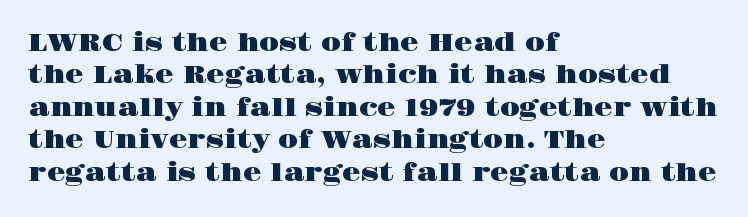
{"italic": "no", "underline": "no", "align": "left", "line_spacing": "normal", "line_spacing_ratio": 1.35, "letter_spacing": "normal", "letter_spacing_em": 0.0, "glyph_px": 24}
